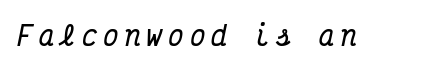
{"italic": "yes", "lean": "right", "slant_degrees": 12, "bold": "yes", "underline": "no", "letter_spacing": "wide", "letter_spacing_em": 0.23, "glyph_px": 26}
